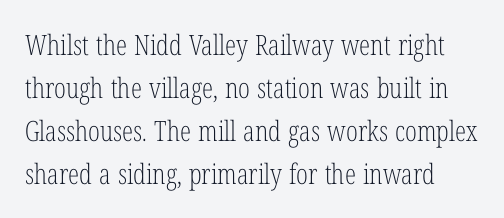
The image shows 28 px light, condensed serif type, upright; set normal line spacing (1.53x), normal letter spacing, not underlined; low stroke contrast and a medium x-height.
